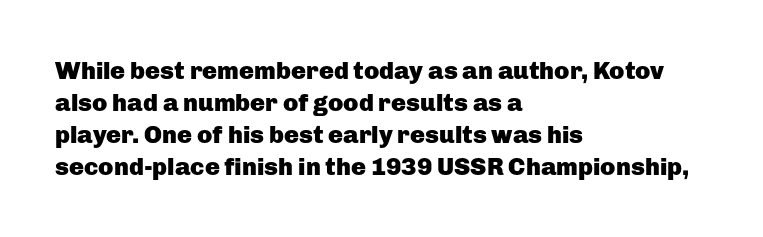
The typesetter chose a ragged-right arrangement here. The line texture is even and compact thanks to regular tracking. Summary of weight: heavy, a full bold. Vertically, the passage feels balanced, rows spaced as you'd expect. In terms of posture, this sample is upright.
